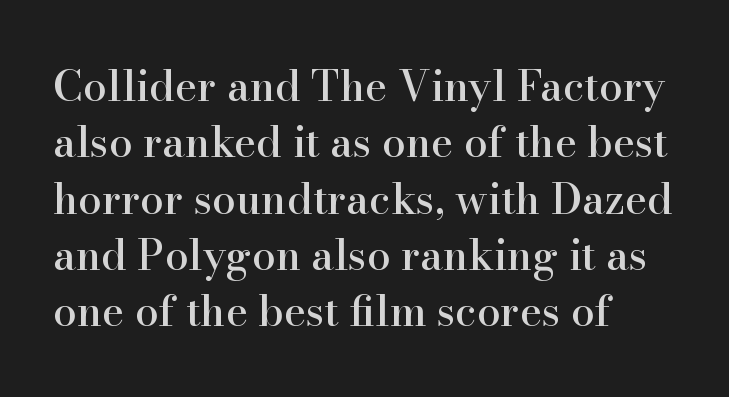
{"serif": "yes", "italic": "no", "width": "normal", "stroke_contrast": "high", "x_height": "small", "monospaced": "no", "underline": "no", "align": "left", "line_spacing": "normal", "line_spacing_ratio": 1.34, "letter_spacing": "normal", "letter_spacing_em": 0.0, "glyph_px": 42}
